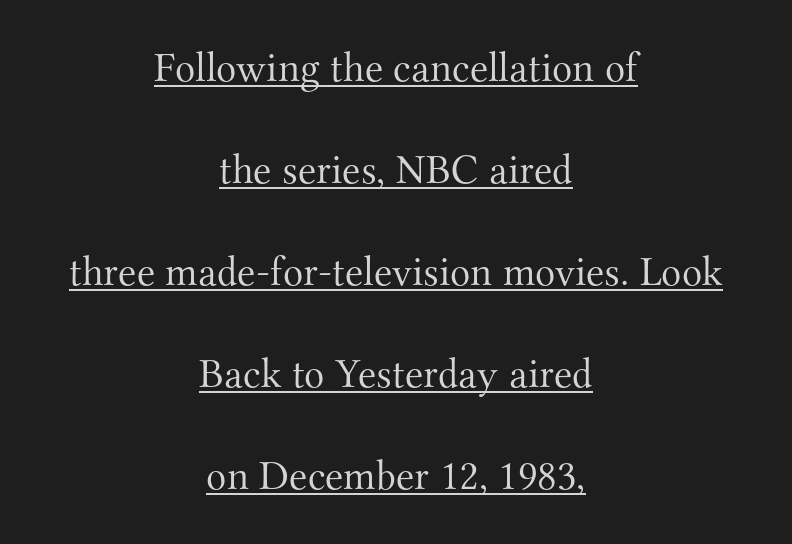
{"serif": "yes", "italic": "no", "bold": "no", "weight": "light", "width": "normal", "stroke_contrast": "medium", "x_height": "small", "monospaced": "no", "underline": "yes", "align": "center", "line_spacing": "loose", "line_spacing_ratio": 2.43, "letter_spacing": "normal", "letter_spacing_em": 0.0, "glyph_px": 42}
